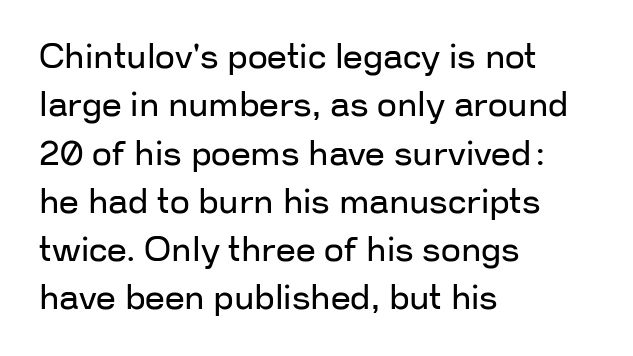
Q: Is the text bold? A: No.
Q: Is the text italic (slanted)? A: No, it is upright.
Q: Is the typeface a serif or a sans-serif typeface? A: Sans-serif.
Q: Is the text underlined? A: No.
Q: How is the paragraph aligned? A: Left-aligned.
Q: Is the spacing between letters normal or unusually wide? A: Normal.
Q: Is the spacing between lines tight, normal or loose? A: Normal.
Q: Width (condensed, normal, or wide)? A: Normal.
Q: Stroke contrast? A: Low.
Q: x-height? A: Medium.
Q: Monospaced? A: No.
